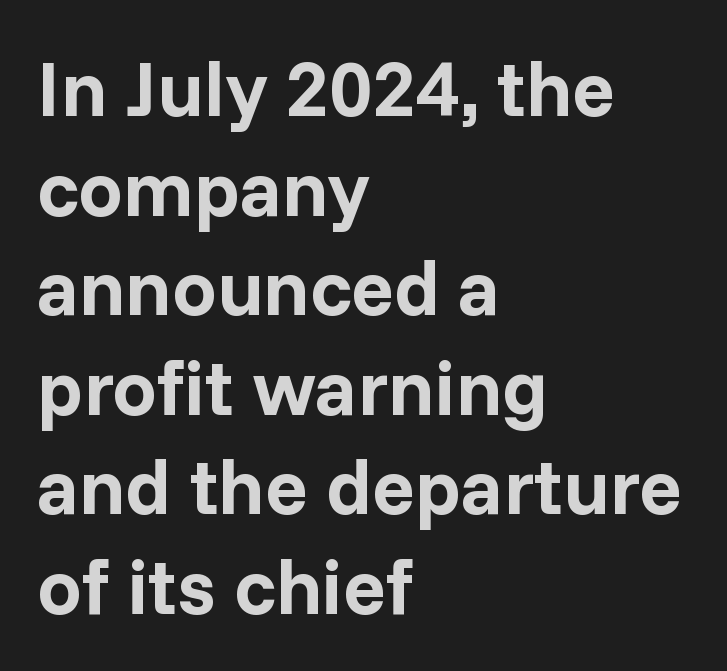
Typeset ragged right — the left edge is the straight one. Upright lettering throughout. Look at the stroke-to-counter ratio: heavy, a bold. This block has exactly the height ordinary leading produces. Classification — sans serif. This rendering leaves character spacing at its baseline value.
